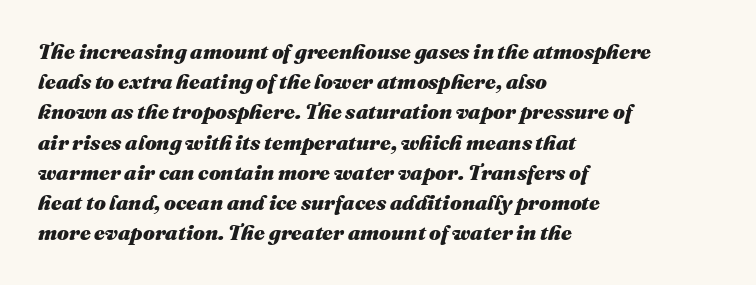
{"italic": "yes", "lean": "right", "slant_degrees": 16, "bold": "yes", "underline": "no", "align": "left", "line_spacing": "normal", "line_spacing_ratio": 1.44, "letter_spacing": "normal", "letter_spacing_em": 0.0, "glyph_px": 21}
